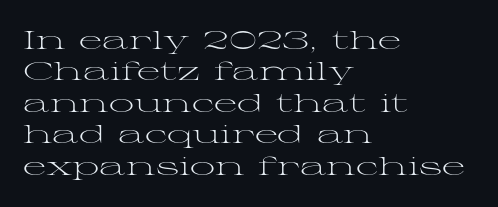
{"italic": "no", "bold": "no", "underline": "no", "align": "left", "line_spacing": "normal", "line_spacing_ratio": 1.26, "letter_spacing": "normal", "letter_spacing_em": 0.0, "glyph_px": 25}
